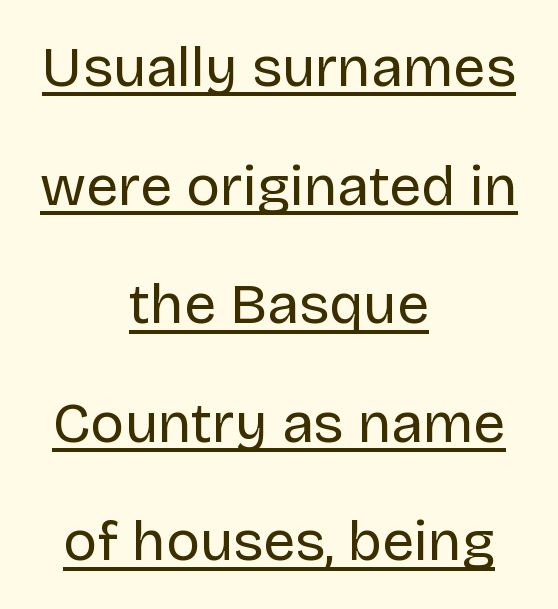
The image shows 57 px regular-weight sans-serif type, upright; set centered, loose line spacing (2.08x), normal letter spacing, underlined; low stroke contrast and a large x-height.
